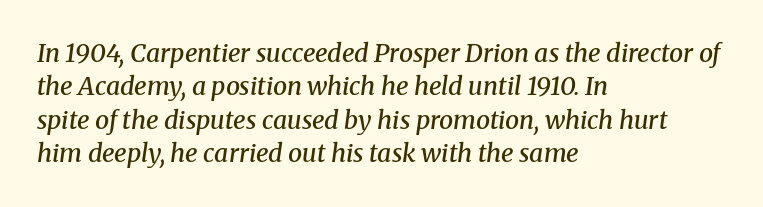
Is the block centered? No — it sits flush against the left margin. Baseline-to-baseline distance is the conventional proportion of letter height. On the weight axis this lands at semibold, roughly 600. Every character sits at an angle, as italics do. Quick note: underline off.
